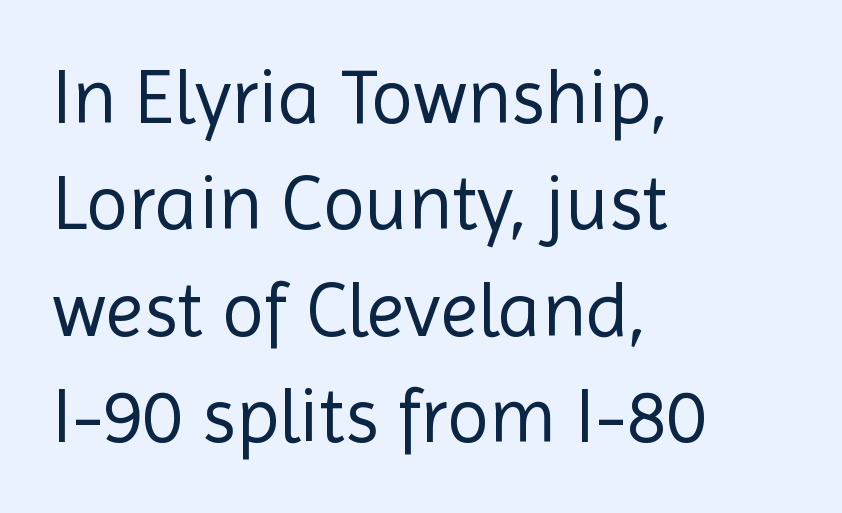
Horizontally, the lines are justified to the leading edge only. No word sits above an underline. Font category for this specimen: sans-serif. You could not count columns in this text — the font is proportionally spaced. What's the leading like? Ordinary, nothing unusual. How are the letters spaced? Ordinarily, with no added tracking.
